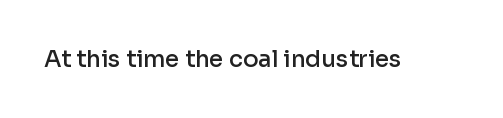
The image shows 23 px text type, upright; set normal letter spacing, not underlined.
